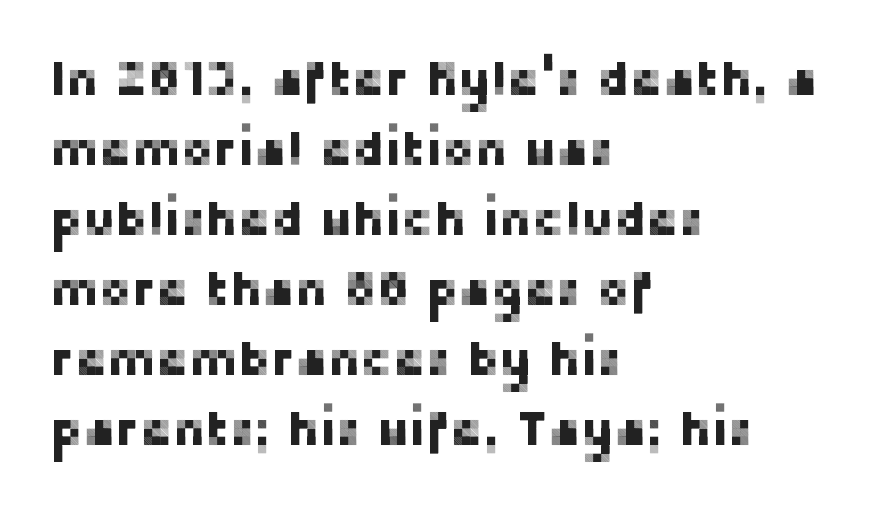
The image shows 49 px sans-serif type, upright; set left-aligned, normal line spacing (1.43x), normal letter spacing, not underlined; low stroke contrast and a medium x-height.
